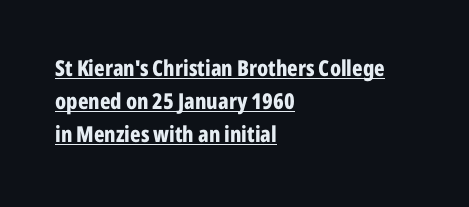
The text block is weighted toward the left margin, trailing off unevenly rightward. The rendering uses a moderate line-height, typical for paragraphs. A roman cut, with each character standing at attention. Heft: maximum for text — a bold. Does extra space separate the letters? No, they use regular spacing.
